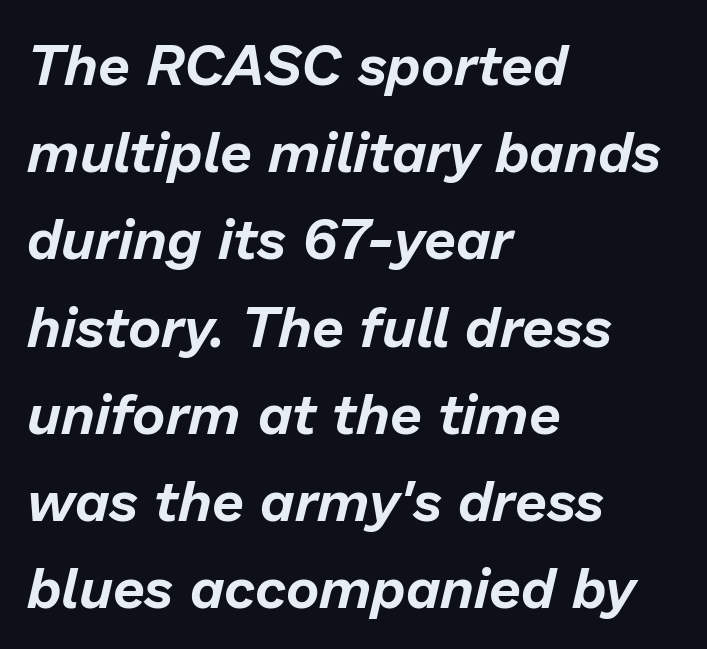
Q: Is the text italic (slanted)? A: Yes, it leans right by about 13 degrees.
Q: Is the text underlined? A: No.
Q: How is the paragraph aligned? A: Left-aligned.
Q: Is the spacing between letters normal or unusually wide? A: Normal.
Q: Is the spacing between lines tight, normal or loose? A: Normal.
Q: Width (condensed, normal, or wide)? A: Normal.
Q: Stroke contrast? A: Low.
Q: x-height? A: Medium.
Q: Monospaced? A: No.
